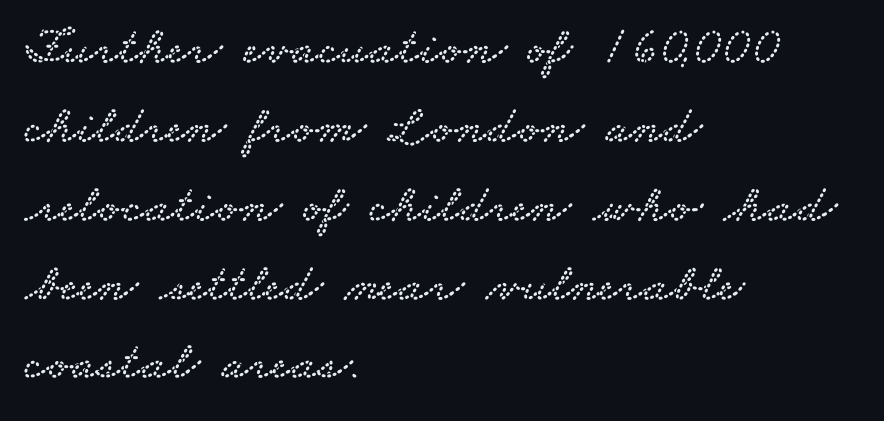
This sample uses a serif face. Notice how descenders clear the ascenders below comfortably — that's standard leading. Is the letter spacing exaggerated? No — it looks like the ordinary default. Anything drawn beneath the words? Only blank space.
